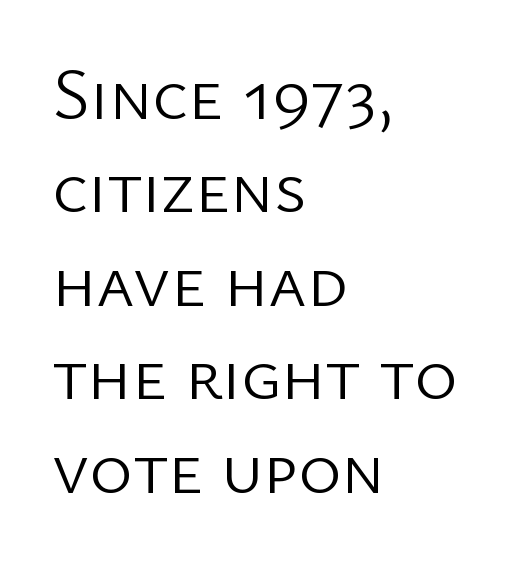
The image shows 73 px light sans-serif type, upright; set left-aligned, normal line spacing (1.28x), normal letter spacing, not underlined; low stroke contrast and a medium x-height.
